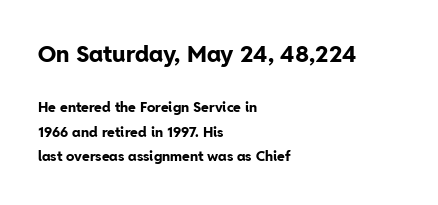
Q: Is the text bold? A: Yes.
Q: Is the text italic (slanted)? A: No, it is upright.
Q: Is the text underlined? A: No.
Q: How is the paragraph aligned? A: Left-aligned.
Q: Is the spacing between letters normal or unusually wide? A: Normal.
Q: Which block of text is set in a larger size, the first (top) or the second (bottom)? A: The first (top) one.
